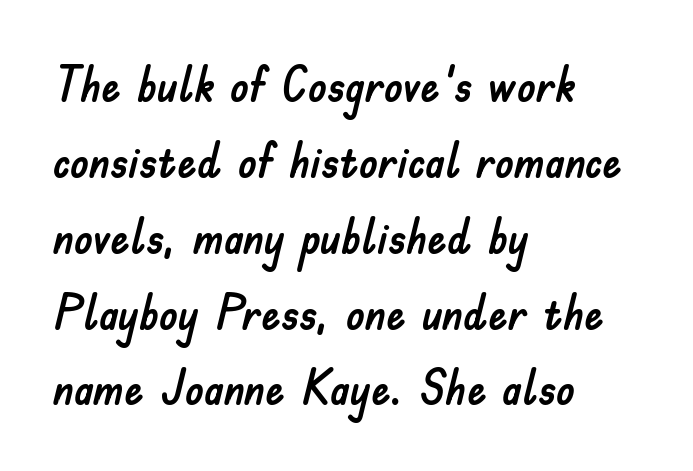
Q: Is the text italic (slanted)? A: Yes.
Q: Is the typeface a serif or a sans-serif typeface? A: Sans-serif.
Q: Is the text underlined? A: No.
Q: How is the paragraph aligned? A: Left-aligned.
Q: Is the spacing between letters normal or unusually wide? A: Normal.
Q: Is the spacing between lines tight, normal or loose? A: Normal.
Q: Width (condensed, normal, or wide)? A: Normal.
Q: Stroke contrast? A: Low.
Q: x-height? A: Small.
Q: Monospaced? A: No.
